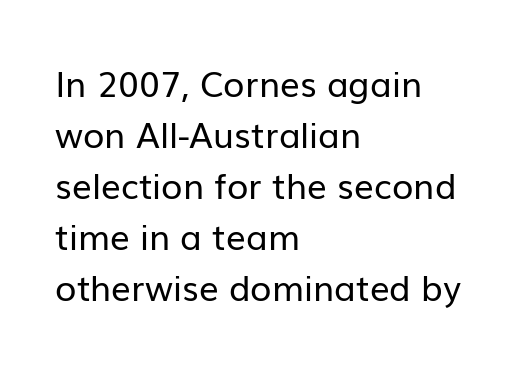
This sample has the flowing, uneven cadence of proportional lettering. Serif or sans? Sans — the stroke terminals are bare. Style check: upright. The area under the type is left untouched. Honestly, the letter spacing is just normal — you wouldn't notice it.
